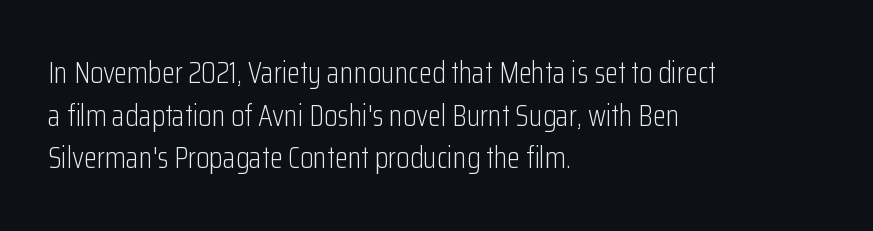
{"serif": "no", "italic": "no", "bold": "no", "weight": "light", "width": "condensed", "stroke_contrast": "low", "x_height": "medium", "monospaced": "no", "underline": "no", "align": "left", "line_spacing": "normal", "line_spacing_ratio": 1.42, "letter_spacing": "normal", "letter_spacing_em": 0.0, "glyph_px": 30}
